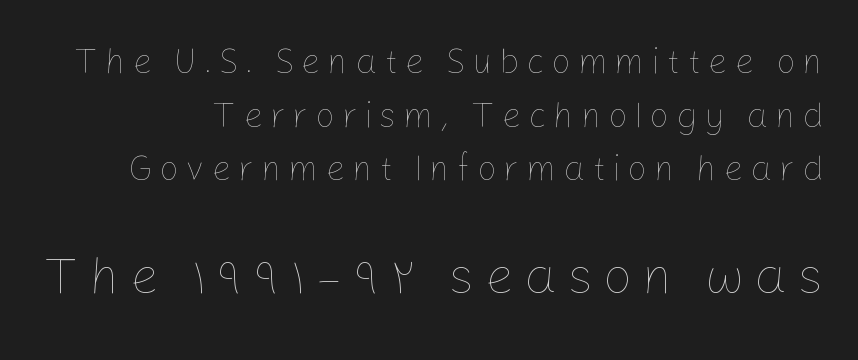
The space directly below the letters is spotless. If you drew a ruler down the right edge, every line would touch it. Weight: not bold — regular or lighter. Students, observe: this is what conventionally led text looks like. Character widths vary here, with narrow letters taking less room than wide ones. The rendering enlarges the type as you move from the upper chunk to the lower.
